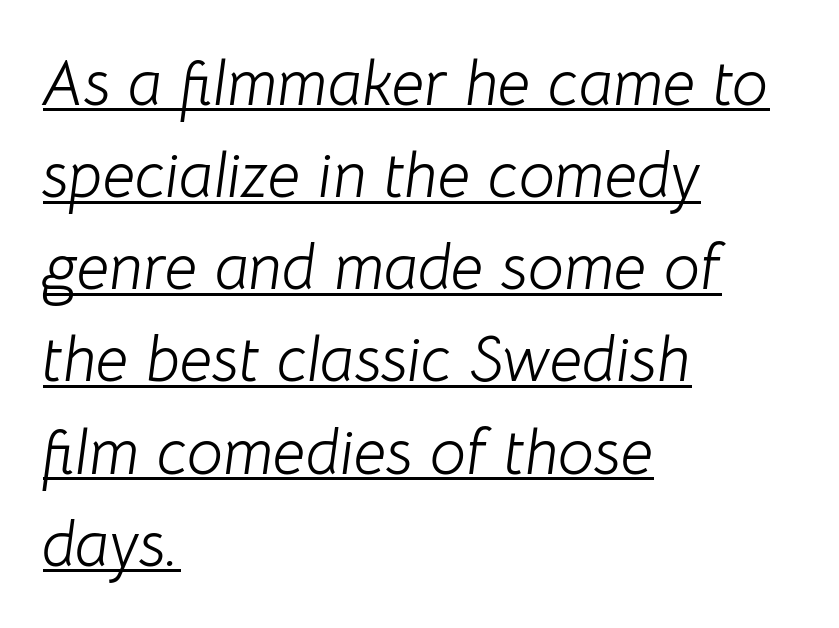
Q: Is the text bold? A: No.
Q: Is the text italic (slanted)? A: Yes, it leans right by about 8 degrees.
Q: Is the text underlined? A: Yes.
Q: How is the paragraph aligned? A: Left-aligned.
Q: Is the spacing between letters normal or unusually wide? A: Normal.
Q: Is the spacing between lines tight, normal or loose? A: Normal.
Q: Width (condensed, normal, or wide)? A: Normal.
Q: Stroke contrast? A: Low.
Q: x-height? A: Medium.
Q: Monospaced? A: No.
